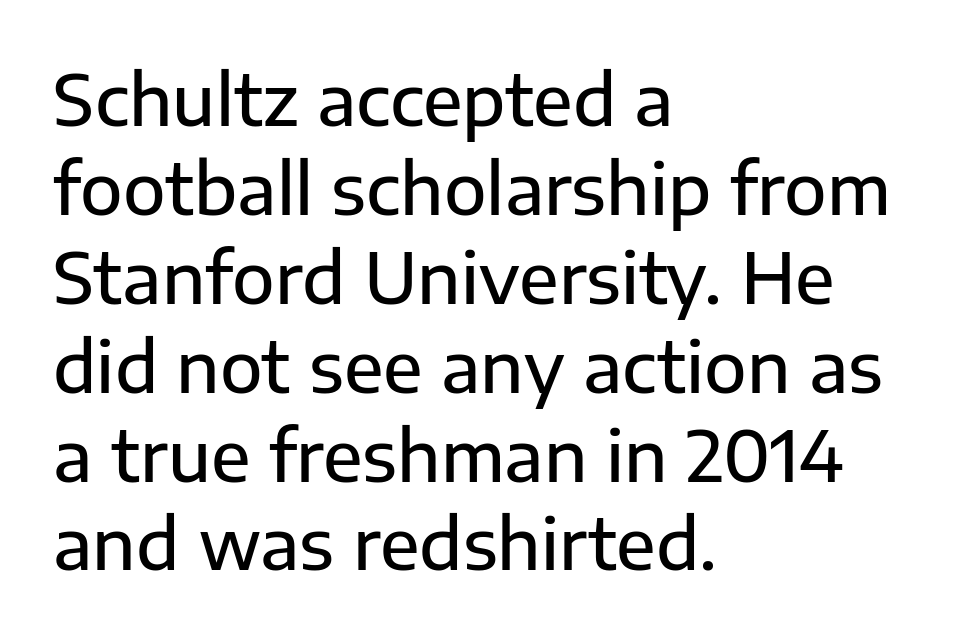
{"serif": "no", "italic": "no", "width": "normal", "stroke_contrast": "low", "x_height": "medium", "monospaced": "no", "underline": "no", "align": "left", "line_spacing": "normal", "line_spacing_ratio": 1.27, "letter_spacing": "normal", "letter_spacing_em": 0.0, "glyph_px": 70}
